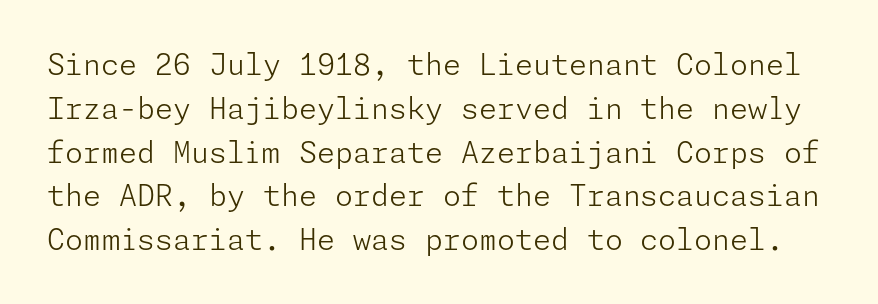
{"serif": "no", "italic": "no", "bold": "no", "weight": "light", "width": "normal", "stroke_contrast": "low", "x_height": "medium", "underline": "no", "line_spacing": "normal", "line_spacing_ratio": 1.51, "letter_spacing": "normal", "letter_spacing_em": 0.0, "glyph_px": 29}
